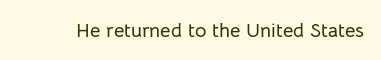
Q: Is the text italic (slanted)? A: No, it is upright.
Q: Is the text underlined? A: No.
Q: Is the spacing between letters normal or unusually wide? A: Normal.
